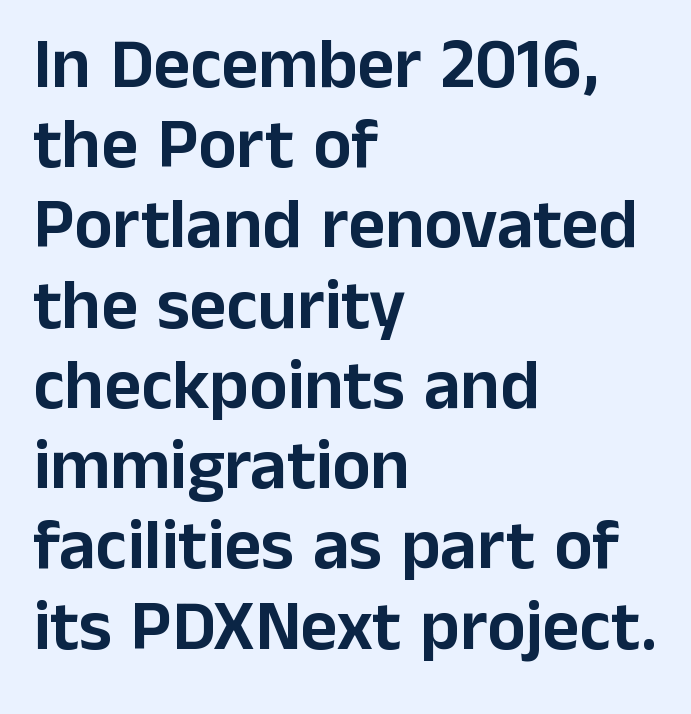
The image shows 71 px sans-serif type, upright; set left-aligned, tight line spacing (1.13x), normal letter spacing, not underlined; low stroke contrast and a medium x-height.
